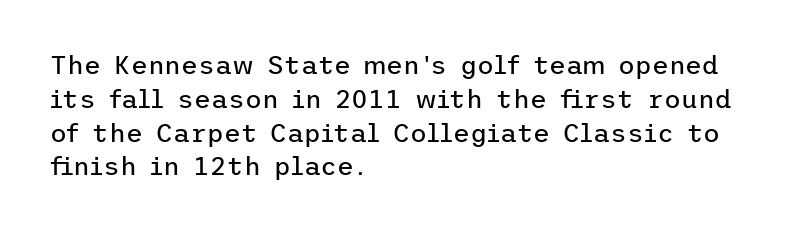
Descenders are the only things crossing below the line. Vertical strokes here are truly vertical. Compared with typical paragraphs, the rows here are spaced about the same. The setting favours the left margin, as ordinary paragraphs usually do.
